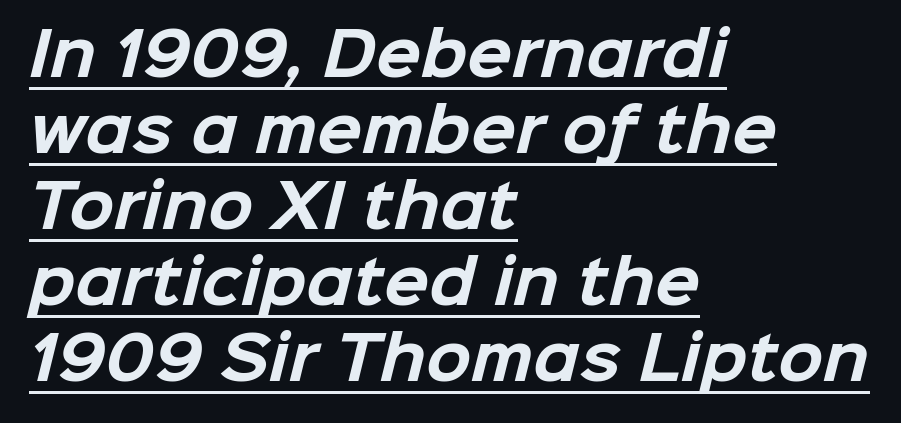
The image shows 59 px bold sans-serif type; set left-aligned, normal line spacing (1.29x), normal letter spacing, underlined; low stroke contrast and a medium x-height.
